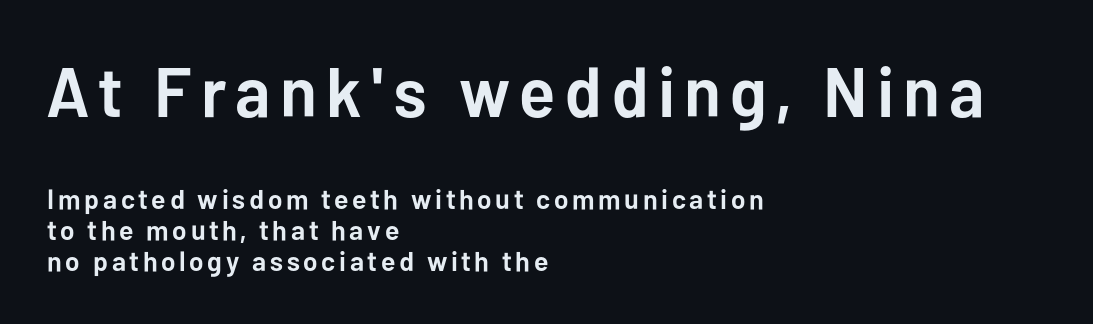
The axis of the letterforms is exactly vertical. The type family on display is of the sans-serif kind. I'd describe the lettering as bold — thick and assertive. This rendering features lettering with no underline. These lines are set flush left with a ragged right edge.
